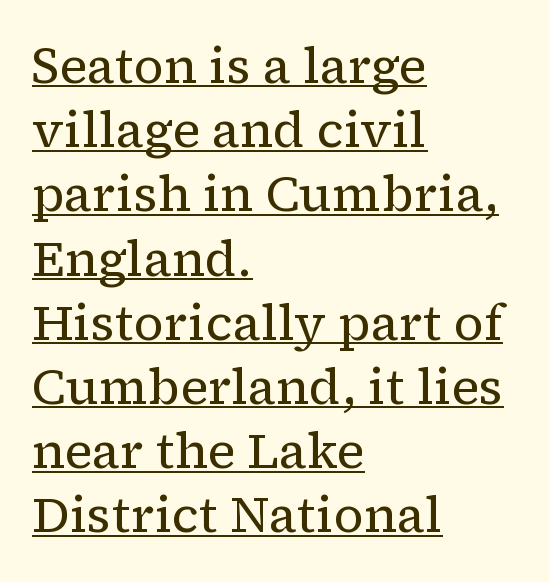
{"serif": "yes", "italic": "no", "bold": "no", "weight": "regular", "width": "normal", "stroke_contrast": "low", "x_height": "medium", "monospaced": "no", "underline": "yes", "align": "left", "line_spacing": "normal", "line_spacing_ratio": 1.31, "letter_spacing": "normal", "letter_spacing_em": 0.0, "glyph_px": 49}
